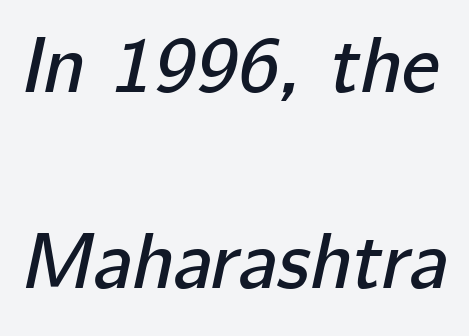
Q: Is the text italic (slanted)? A: Yes, it leans right by about 12 degrees.
Q: Is the text underlined? A: No.
Q: Is the spacing between letters normal or unusually wide? A: Normal.
Q: Is the spacing between lines tight, normal or loose? A: Loose.
Q: Width (condensed, normal, or wide)? A: Normal.
Q: Stroke contrast? A: Low.
Q: x-height? A: Medium.
Q: Monospaced? A: No.
